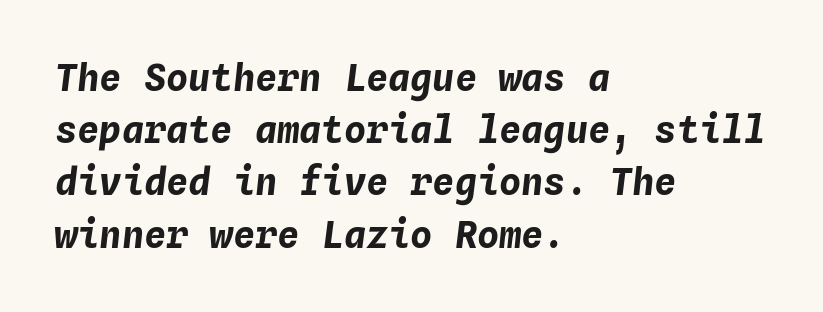
Q: Is the text bold? A: Yes.
Q: Is the text italic (slanted)? A: Yes, it leans right by about 4 degrees.
Q: Is the text underlined? A: No.
Q: How is the paragraph aligned? A: Left-aligned.
Q: Is the spacing between letters normal or unusually wide? A: Normal.
Q: Is the spacing between lines tight, normal or loose? A: Normal.
Q: Width (condensed, normal, or wide)? A: Normal.
Q: Stroke contrast? A: Low.
Q: x-height? A: Medium.
Q: Monospaced? A: Yes.
